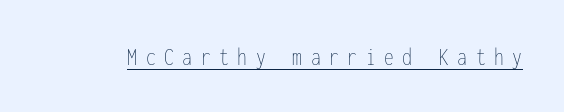
The image shows 26 px text type, upright; set unusually wide letter spacing (+0.33 em), underlined.
